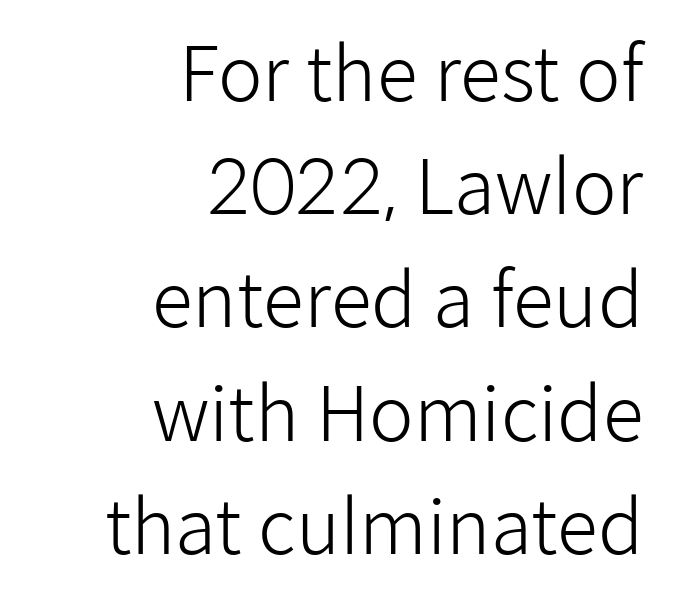
The font family rendered here belongs to the sans-serif group. Honestly, the row spacing looks completely unremarkable. Line endings align vertically; line beginnings do not. Posture: straight, roman, zero tilt.
